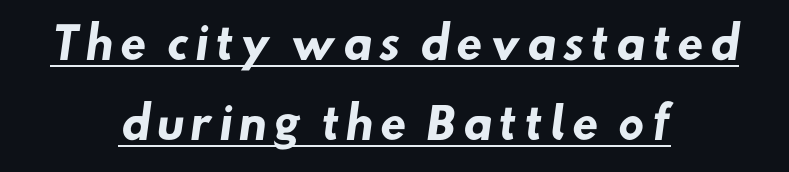
Q: Is the text bold? A: Yes.
Q: Is the typeface a serif or a sans-serif typeface? A: Sans-serif.
Q: Is the text underlined? A: Yes.
Q: How is the paragraph aligned? A: Centered.
Q: Width (condensed, normal, or wide)? A: Normal.
Q: Stroke contrast? A: Low.
Q: x-height? A: Small.
Q: Monospaced? A: No.
